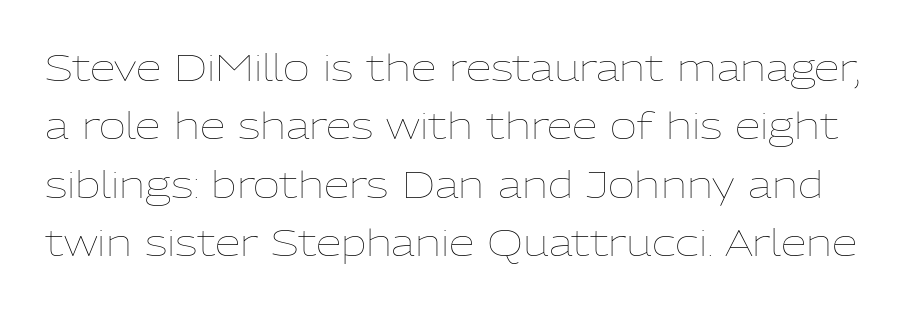
Q: Is the text bold? A: No.
Q: Is the text italic (slanted)? A: No, it is upright.
Q: Is the text underlined? A: No.
Q: Is the spacing between letters normal or unusually wide? A: Normal.
Q: Is the spacing between lines tight, normal or loose? A: Normal.
Q: Width (condensed, normal, or wide)? A: Normal.
Q: Stroke contrast? A: Low.
Q: x-height? A: Medium.
Q: Monospaced? A: No.
